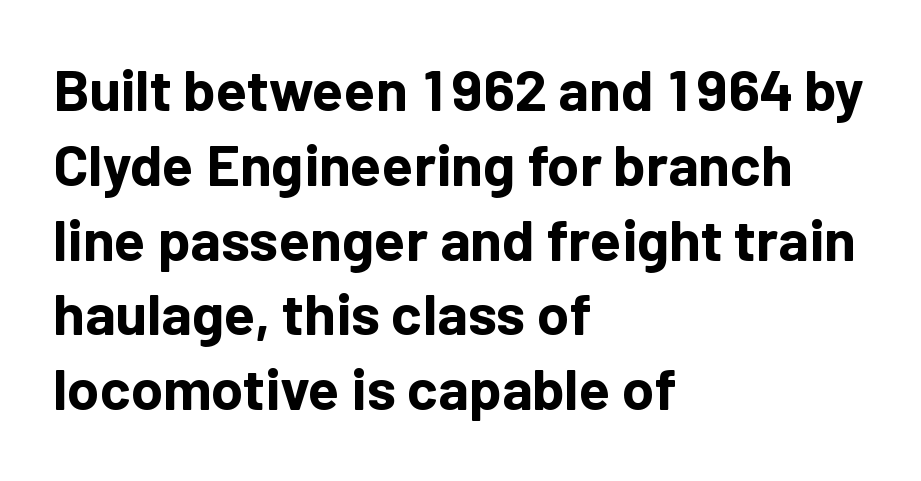
Descenders hang freely into open space. Vertically, the passage feels balanced, rows spaced as you'd expect. Type style note: lacks serifs. On the weight axis this lands at bold, roughly 700.
